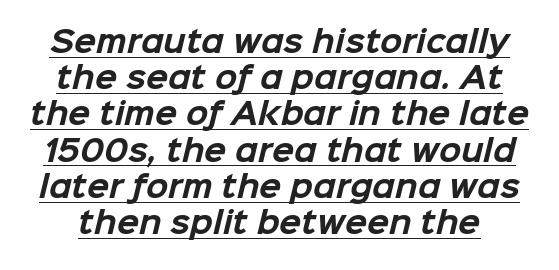
The image shows 29 px bold sans-serif type; set normal line spacing (1.25x), normal letter spacing, underlined; low stroke contrast and a medium x-height.
